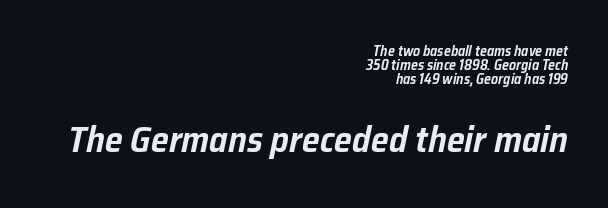
{"italic": "yes", "lean": "right", "slant_degrees": 12, "width": "normal", "stroke_contrast": "low", "x_height": "medium", "monospaced": "no", "underline": "no", "align": "right", "line_spacing": "tight", "line_spacing_ratio": 1.0, "letter_spacing": "normal", "letter_spacing_em": 0.0, "larger_block": "second", "size_ratio": 2.57, "glyph_px": 36}
